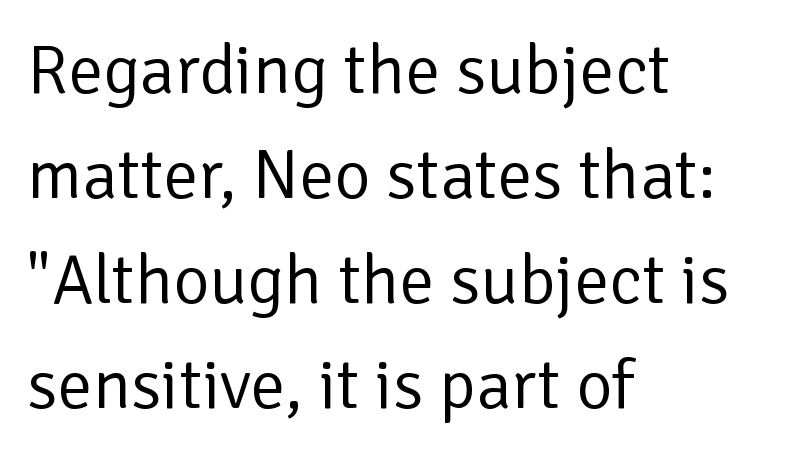
Q: Is the text bold? A: No.
Q: Is the text italic (slanted)? A: No, it is upright.
Q: Is the typeface a serif or a sans-serif typeface? A: Sans-serif.
Q: Is the text underlined? A: No.
Q: How is the paragraph aligned? A: Left-aligned.
Q: Is the spacing between letters normal or unusually wide? A: Normal.
Q: Is the spacing between lines tight, normal or loose? A: Normal.
Q: Width (condensed, normal, or wide)? A: Normal.
Q: Stroke contrast? A: Low.
Q: x-height? A: Medium.
Q: Monospaced? A: No.
